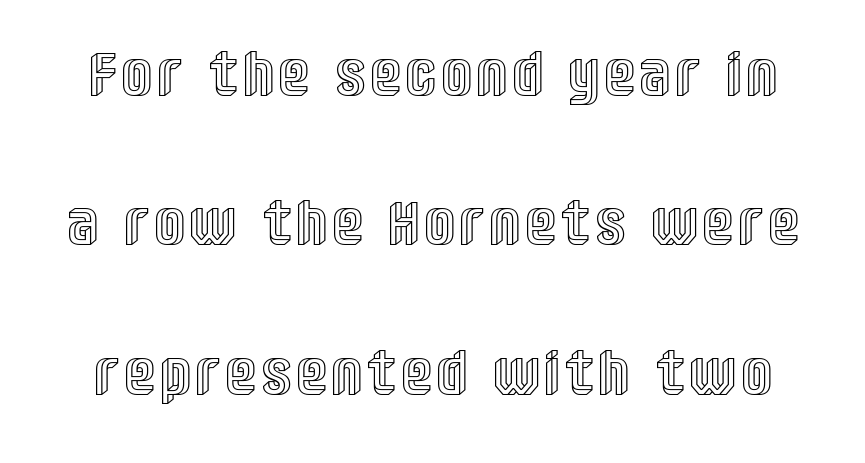
Q: Is the text italic (slanted)? A: No, it is upright.
Q: Is the text underlined? A: No.
Q: Is the spacing between lines tight, normal or loose? A: Loose.
Q: Width (condensed, normal, or wide)? A: Condensed.
Q: x-height? A: Large.
Q: Monospaced? A: No.
